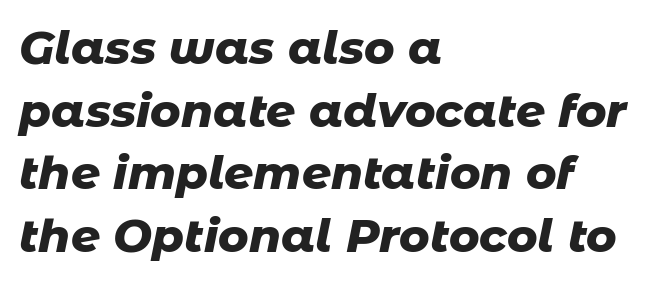
The face used here has the dense, thick strokes of a bold. The compositor pushed each line to the left boundary. The strip under each line holds only bare page. Honestly, the row spacing looks completely unremarkable. Varying glyph widths throughout — classic text-font behaviour. No extra tracking has been applied to these lines.
